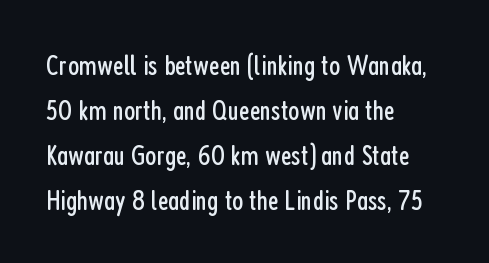
Q: Is the text bold? A: No.
Q: Is the text italic (slanted)? A: No, it is upright.
Q: Is the typeface a serif or a sans-serif typeface? A: Sans-serif.
Q: Is the text underlined? A: No.
Q: How is the paragraph aligned? A: Left-aligned.
Q: Is the spacing between letters normal or unusually wide? A: Normal.
Q: Is the spacing between lines tight, normal or loose? A: Normal.
Q: Width (condensed, normal, or wide)? A: Condensed.
Q: Stroke contrast? A: Low.
Q: x-height? A: Medium.
Q: Monospaced? A: No.
